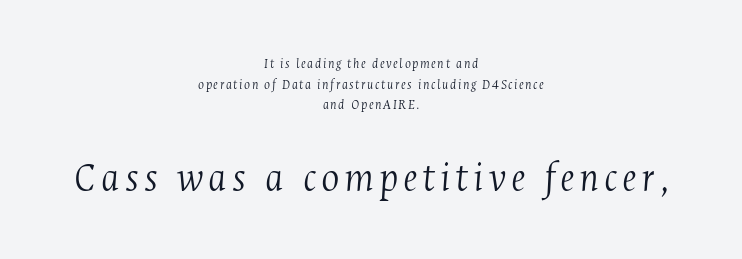
{"serif": "yes", "italic": "yes", "lean": "right", "slant_degrees": 4, "bold": "no", "weight": "light", "width": "condensed", "stroke_contrast": "medium", "x_height": "medium", "monospaced": "no", "underline": "no", "align": "center", "line_spacing": "normal", "line_spacing_ratio": 1.48, "larger_block": "second", "size_ratio": 3.07, "glyph_px": 43}
